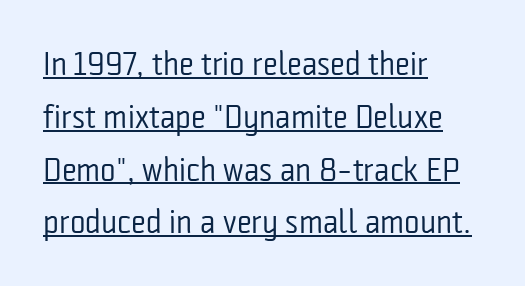
Q: Is the text bold? A: No.
Q: Is the text italic (slanted)? A: No, it is upright.
Q: Is the typeface a serif or a sans-serif typeface? A: Sans-serif.
Q: Is the text underlined? A: Yes.
Q: How is the paragraph aligned? A: Left-aligned.
Q: Is the spacing between letters normal or unusually wide? A: Normal.
Q: Is the spacing between lines tight, normal or loose? A: Normal.
Q: Width (condensed, normal, or wide)? A: Condensed.
Q: Stroke contrast? A: Low.
Q: x-height? A: Medium.
Q: Monospaced? A: No.
